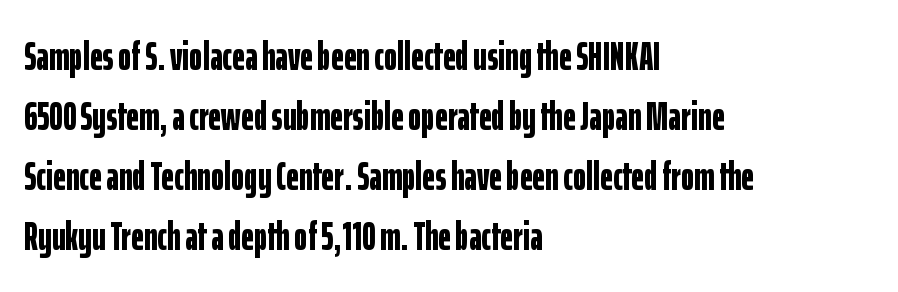
The image shows 40 px bold, condensed sans-serif type, upright; set left-aligned, normal line spacing (1.5x), normal letter spacing, not underlined; low stroke contrast and a medium x-height.
